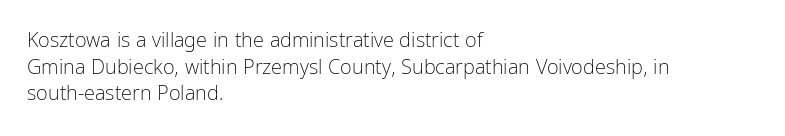
Q: Is the text bold? A: No.
Q: Is the text italic (slanted)? A: No, it is upright.
Q: Is the text underlined? A: No.
Q: How is the paragraph aligned? A: Left-aligned.
Q: Is the spacing between letters normal or unusually wide? A: Normal.
Q: Is the spacing between lines tight, normal or loose? A: Normal.
